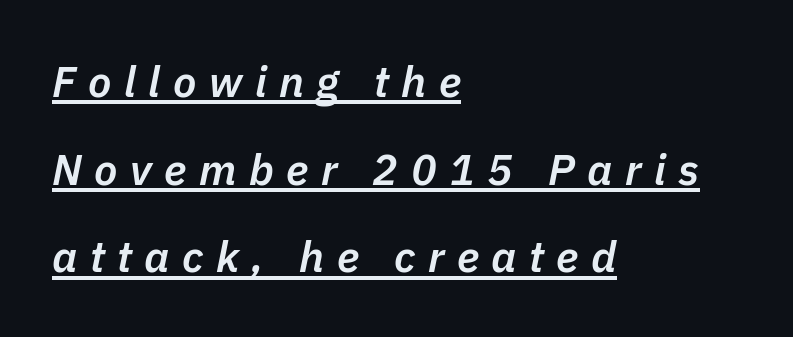
Strokes here are thickened, but only to semibold level. Does the copy run flush right? No — it runs flush left. The letters are spread apart with noticeably loose tracking. The passage shown leans; its letterforms are oblique. If you measured baseline to baseline, you'd find a long distance. You can see a thin bar hugging the bottom of the glyphs.
